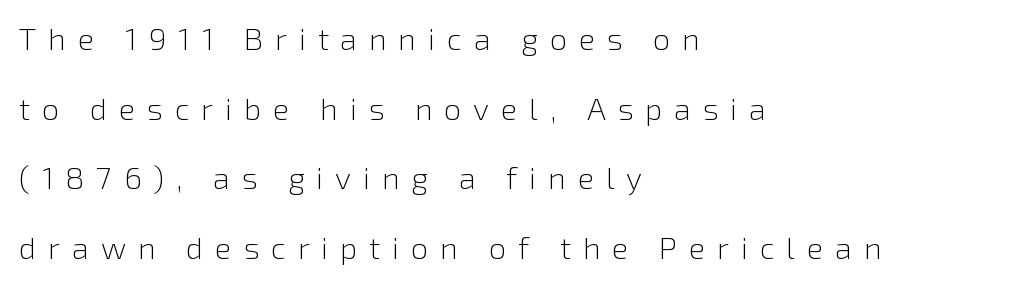
Spacing verdict: proportional, widths tailored to each character. Compared with typical paragraphs, the rows here are farther apart. This is the regular roman posture of the typeface. Compared with a typical body face, this is equally light or lighter still. You can tell from the bare stems that sans-serif type was used. Type without underlining.
